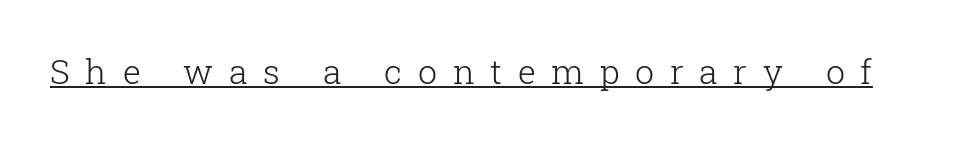
{"serif": "yes", "italic": "no", "bold": "no", "weight": "light", "width": "normal", "stroke_contrast": "low", "x_height": "medium", "monospaced": "no", "underline": "yes", "letter_spacing": "wide", "letter_spacing_em": 0.46, "glyph_px": 34}
